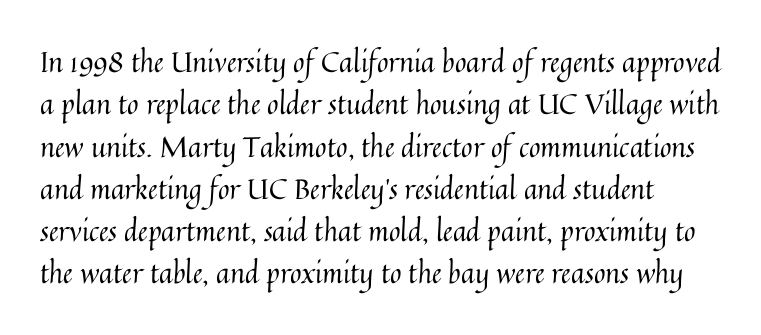
This sample has the flowing, uneven cadence of proportional lettering. The specimen omits any rule beneath the text block's lines. Nobody touched the tracking dial on this one. Heft: none added — not bold. Normally led — the rows are evenly, conventionally spaced.
